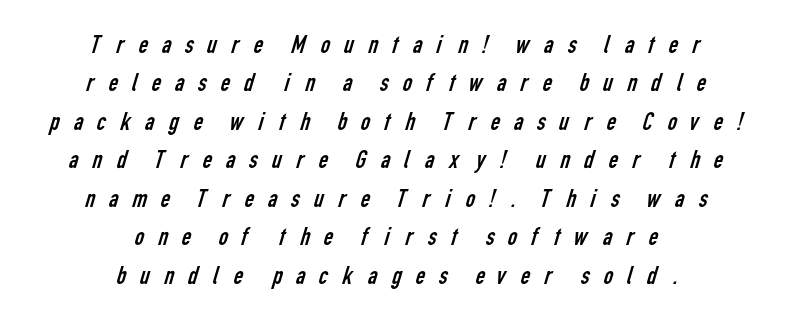
Q: Is the text bold? A: No.
Q: Is the text underlined? A: No.
Q: How is the paragraph aligned? A: Centered.
Q: Is the spacing between letters normal or unusually wide? A: Unusually wide.
Q: Is the spacing between lines tight, normal or loose? A: Normal.
